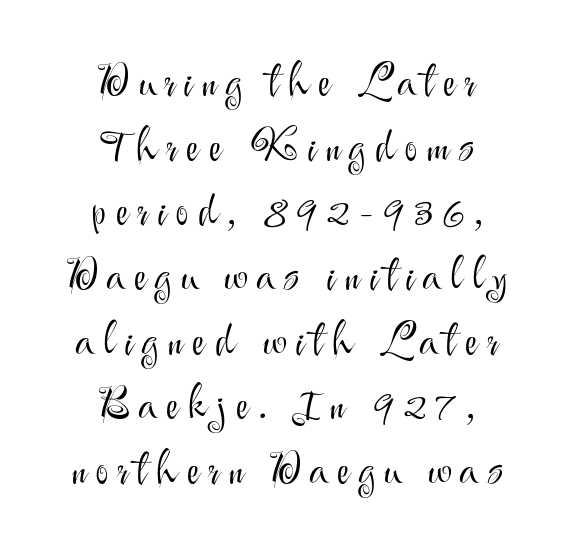
Q: Is the text bold? A: No.
Q: Is the typeface a serif or a sans-serif typeface? A: Sans-serif.
Q: Is the text underlined? A: No.
Q: How is the paragraph aligned? A: Centered.
Q: Is the spacing between letters normal or unusually wide? A: Unusually wide.
Q: Is the spacing between lines tight, normal or loose? A: Normal.
Q: Width (condensed, normal, or wide)? A: Normal.
Q: Stroke contrast? A: Medium.
Q: x-height? A: Small.
Q: Monospaced? A: No.
